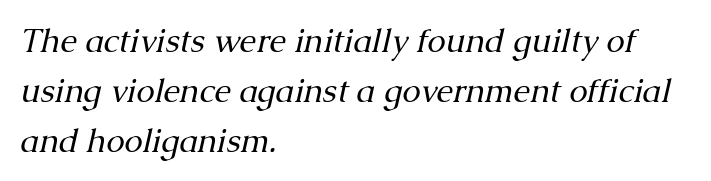
These lines stack with their left ends in a neat column. Little horizontal feet cap the strokes, marking this as serif type. The lines sit at an ordinary, default distance from one another. Honestly, the letter spacing is just normal — you wouldn't notice it. Heft: none added — not bold.
